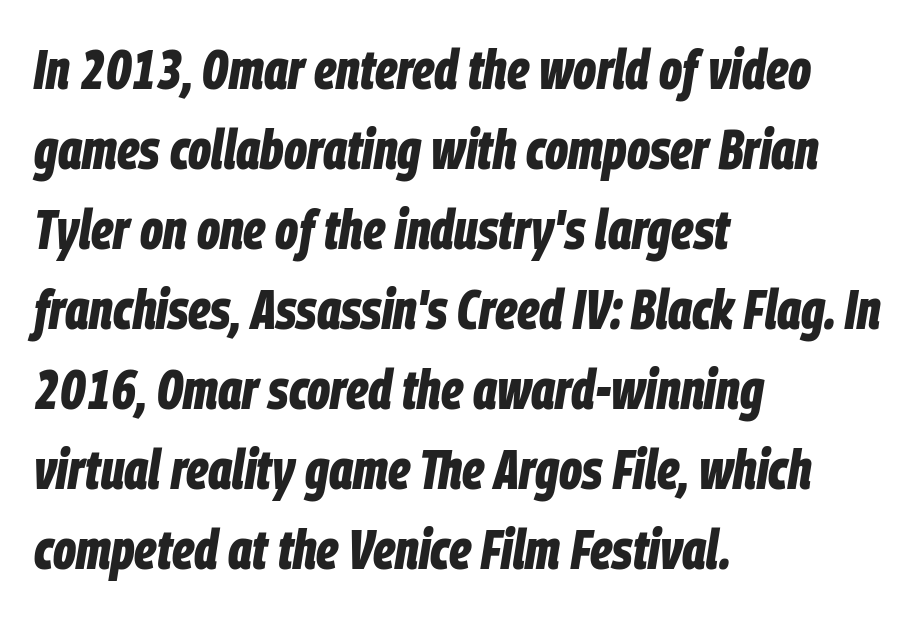
Q: Is the text bold? A: Yes.
Q: Is the text italic (slanted)? A: Yes, it leans right by about 9 degrees.
Q: Is the text underlined? A: No.
Q: How is the paragraph aligned? A: Left-aligned.
Q: Is the spacing between letters normal or unusually wide? A: Normal.
Q: Is the spacing between lines tight, normal or loose? A: Normal.
Q: Width (condensed, normal, or wide)? A: Condensed.
Q: Stroke contrast? A: Low.
Q: x-height? A: Large.
Q: Monospaced? A: No.
